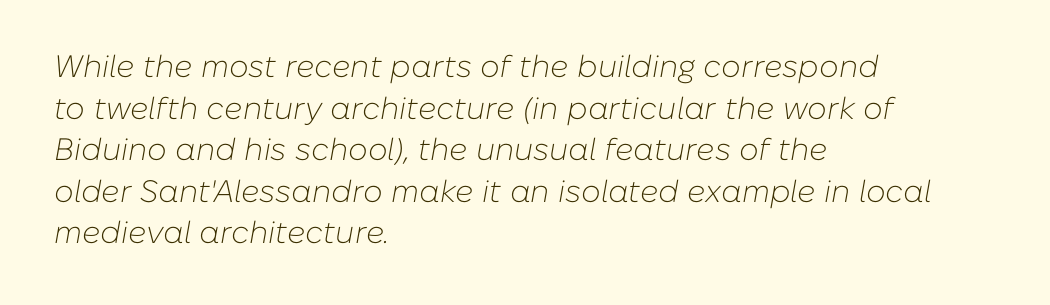
Q: Is the text bold? A: No.
Q: Is the text italic (slanted)? A: Yes, it leans right by about 10 degrees.
Q: Is the text underlined? A: No.
Q: How is the paragraph aligned? A: Left-aligned.
Q: Is the spacing between letters normal or unusually wide? A: Normal.
Q: Is the spacing between lines tight, normal or loose? A: Normal.
Q: Width (condensed, normal, or wide)? A: Normal.
Q: Stroke contrast? A: Low.
Q: x-height? A: Medium.
Q: Monospaced? A: No.
